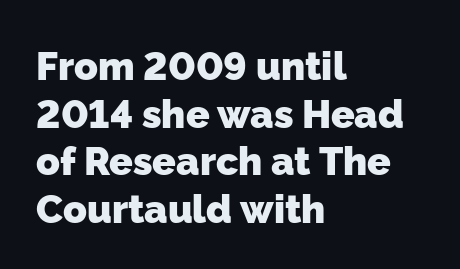
Q: Is the text bold? A: Yes.
Q: Is the typeface a serif or a sans-serif typeface? A: Sans-serif.
Q: Is the text underlined? A: No.
Q: How is the paragraph aligned? A: Left-aligned.
Q: Is the spacing between letters normal or unusually wide? A: Normal.
Q: Width (condensed, normal, or wide)? A: Normal.
Q: Stroke contrast? A: Low.
Q: x-height? A: Medium.
Q: Monospaced? A: No.
